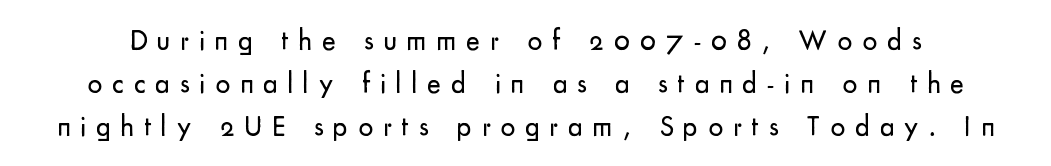
The image shows 29 px regular-weight sans-serif type, upright; set normal line spacing (1.48x), unusually wide letter spacing (+0.34 em), not underlined; low stroke contrast and a small x-height.
